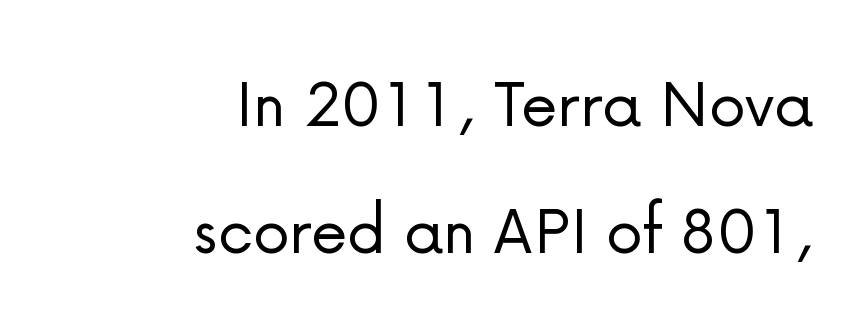
Q: Is the text bold? A: No.
Q: Is the text italic (slanted)? A: No, it is upright.
Q: Is the typeface a serif or a sans-serif typeface? A: Sans-serif.
Q: Is the text underlined? A: No.
Q: How is the paragraph aligned? A: Right-aligned.
Q: Is the spacing between letters normal or unusually wide? A: Normal.
Q: Width (condensed, normal, or wide)? A: Normal.
Q: Stroke contrast? A: Low.
Q: x-height? A: Medium.
Q: Monospaced? A: No.
